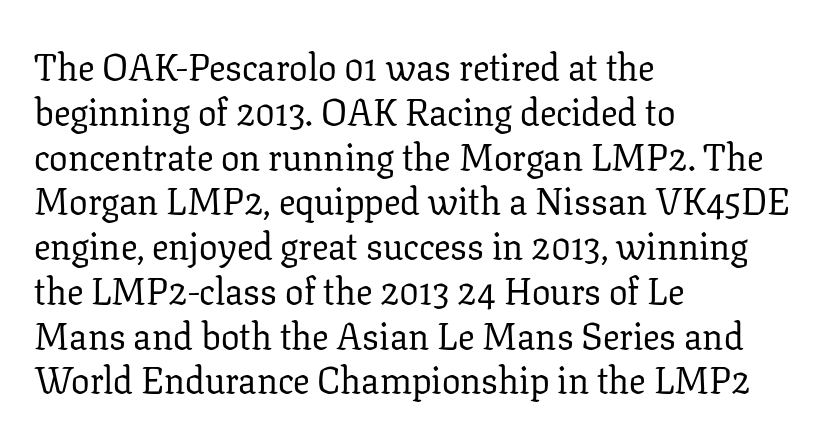
The passage is arranged the way most books set body copy — flush left. The typeface chosen for these lines features serifs. No letter is thick-stroked: the sample isn't bold. Observe the ordinary spacing: letters are neighbours, not strangers. Character widths vary here, with narrow letters taking less room than wide ones.
